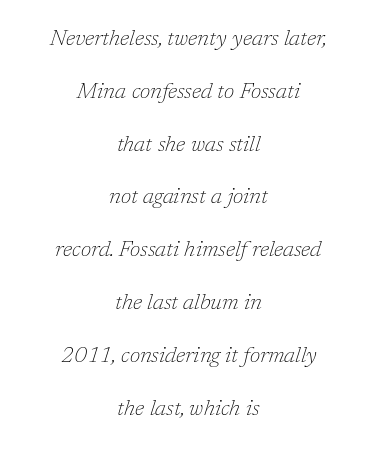
{"italic": "yes", "lean": "right", "slant_degrees": 17, "bold": "no", "underline": "no", "align": "center", "line_spacing": "loose", "line_spacing_ratio": 2.4, "letter_spacing": "normal", "letter_spacing_em": 0.0, "glyph_px": 22}
